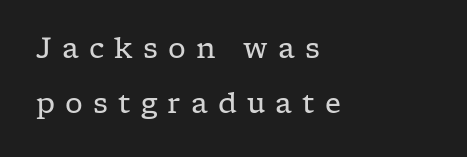
Q: Is the text bold? A: No.
Q: Is the text italic (slanted)? A: No, it is upright.
Q: Is the typeface a serif or a sans-serif typeface? A: Serif.
Q: Is the text underlined? A: No.
Q: How is the paragraph aligned? A: Left-aligned.
Q: Is the spacing between letters normal or unusually wide? A: Unusually wide.
Q: Is the spacing between lines tight, normal or loose? A: Loose.
Q: Width (condensed, normal, or wide)? A: Wide.
Q: Stroke contrast? A: Low.
Q: x-height? A: Medium.
Q: Monospaced? A: No.
